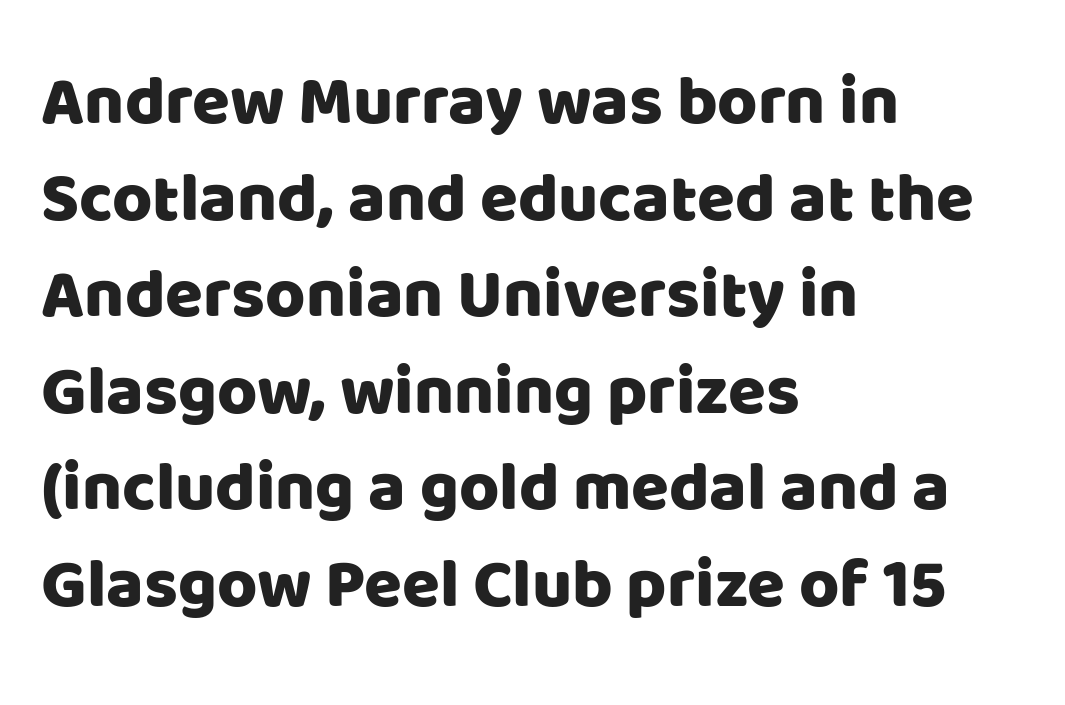
{"serif": "no", "italic": "no", "width": "normal", "stroke_contrast": "low", "x_height": "large", "monospaced": "no", "underline": "no", "align": "left", "line_spacing": "normal", "line_spacing_ratio": 1.4, "letter_spacing": "normal", "letter_spacing_em": 0.0, "glyph_px": 69}
